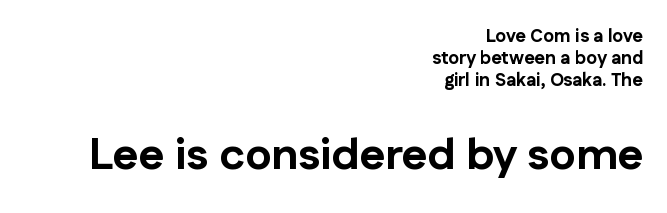
This sample has the flowing, uneven cadence of proportional lettering. A sans-serif font was chosen for this passage. Honestly, there is no underline to notice here at all. Short note: letters normally spaced.
